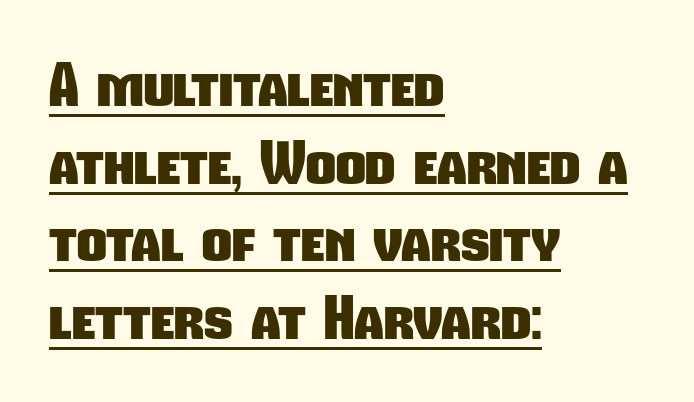
Check the space under the baseline: a stroke is drawn there. Honestly, the letter spacing is just normal — you wouldn't notice it. On the weight axis this lands at bold, roughly 700. Think of a printed novel: that variable character pitch is what you see here. The paragraph shown leans on its left margin. Font category for this specimen: sans-serif.
